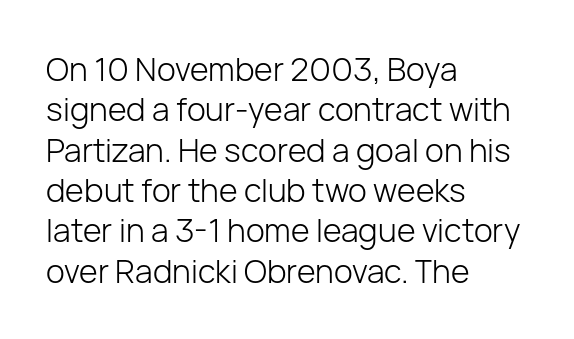
{"serif": "no", "italic": "no", "bold": "no", "weight": "light", "width": "normal", "stroke_contrast": "low", "x_height": "medium", "monospaced": "no", "underline": "no", "align": "left", "line_spacing": "normal", "line_spacing_ratio": 1.26, "letter_spacing": "normal", "letter_spacing_em": 0.0, "glyph_px": 32}
